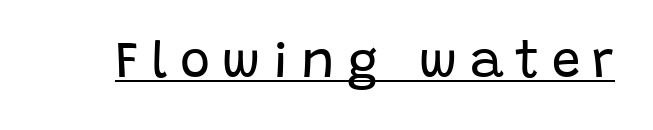
{"serif": "no", "italic": "no", "bold": "no", "weight": "regular", "width": "normal", "stroke_contrast": "low", "x_height": "large", "monospaced": "no", "underline": "yes", "letter_spacing": "wide", "letter_spacing_em": 0.24, "glyph_px": 51}
